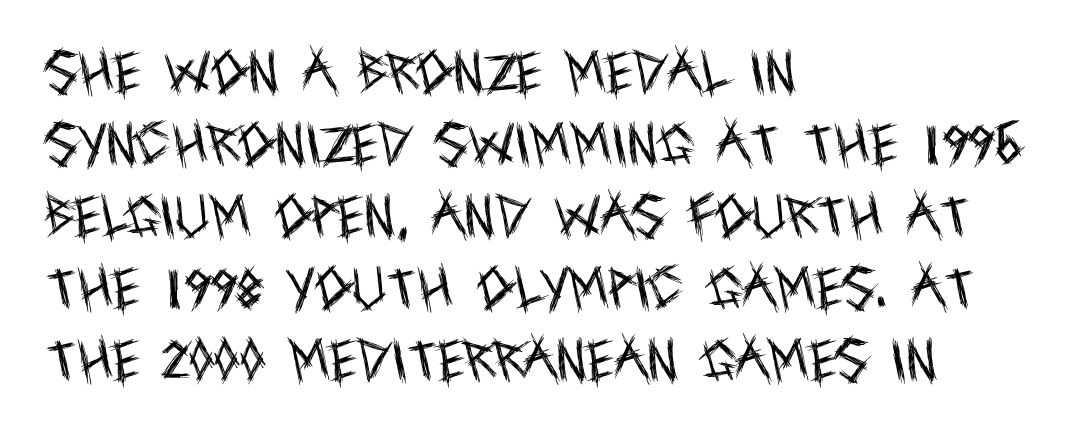
The rows are spaced the way most documents space them. The face looks like a standard text weight, possibly lighter. The paragraph has a hard left edge and a soft right edge. Words float on clear page, feet unadorned.
